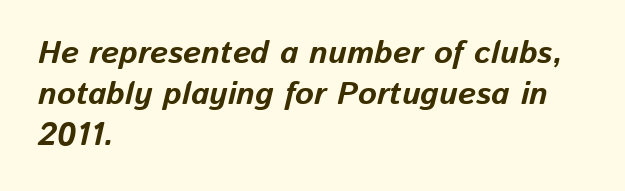
Q: Is the text bold? A: Yes.
Q: Is the text italic (slanted)? A: Yes, it leans right by about 13 degrees.
Q: Is the text underlined? A: No.
Q: How is the paragraph aligned? A: Left-aligned.
Q: Is the spacing between letters normal or unusually wide? A: Normal.
Q: Is the spacing between lines tight, normal or loose? A: Normal.
Q: Width (condensed, normal, or wide)? A: Normal.
Q: Stroke contrast? A: Low.
Q: x-height? A: Medium.
Q: Monospaced? A: No.
